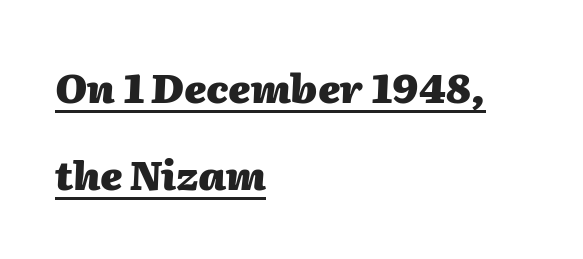
The image shows 40 px heavy type, italic (leaning right); set left-aligned, loose line spacing (2.18x), normal letter spacing, underlined; medium stroke contrast and a medium x-height.
